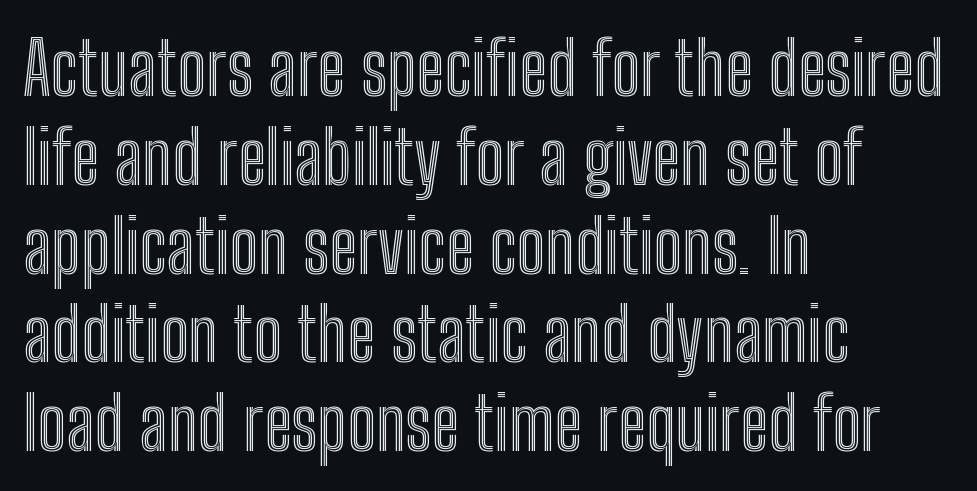
Q: Is the text italic (slanted)? A: No, it is upright.
Q: Is the text underlined? A: No.
Q: How is the paragraph aligned? A: Left-aligned.
Q: Is the spacing between letters normal or unusually wide? A: Normal.
Q: Width (condensed, normal, or wide)? A: Condensed.
Q: x-height? A: Medium.
Q: Monospaced? A: No.
